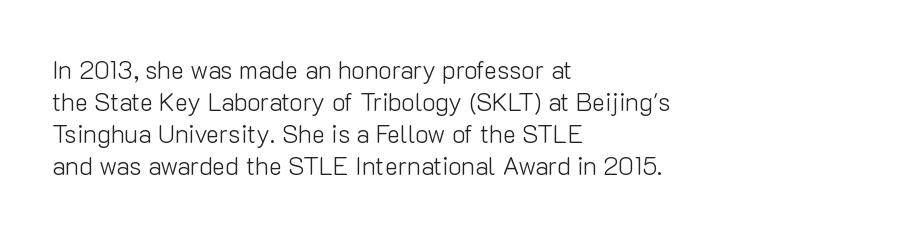
Glance below the letters and you will spot only blank space. The weight tops out at a normal text grade. Teacher's note: observe the even left margin — that is flush-left alignment. Interline gaps are of average width in this sample. In terms of posture, this sample is upright.
